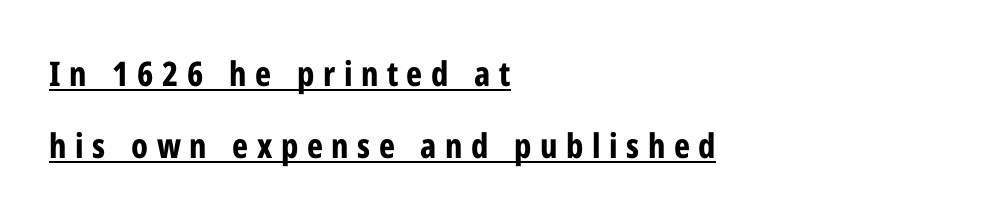
{"serif": "no", "italic": "no", "bold": "yes", "weight": "bold", "width": "condensed", "stroke_contrast": "low", "x_height": "medium", "monospaced": "no", "underline": "yes", "align": "left", "line_spacing": "loose", "line_spacing_ratio": 2.13, "letter_spacing": "wide", "letter_spacing_em": 0.25, "glyph_px": 34}
